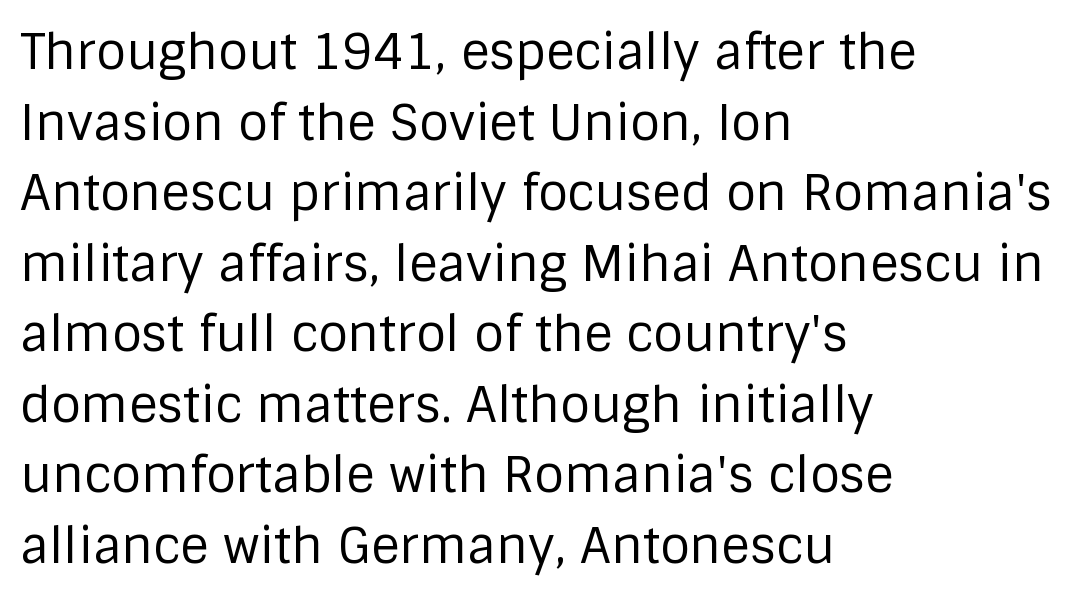
The image shows 49 px regular-weight sans-serif type, upright; set left-aligned, normal line spacing (1.44x), normal letter spacing, not underlined; low stroke contrast and a large x-height.
